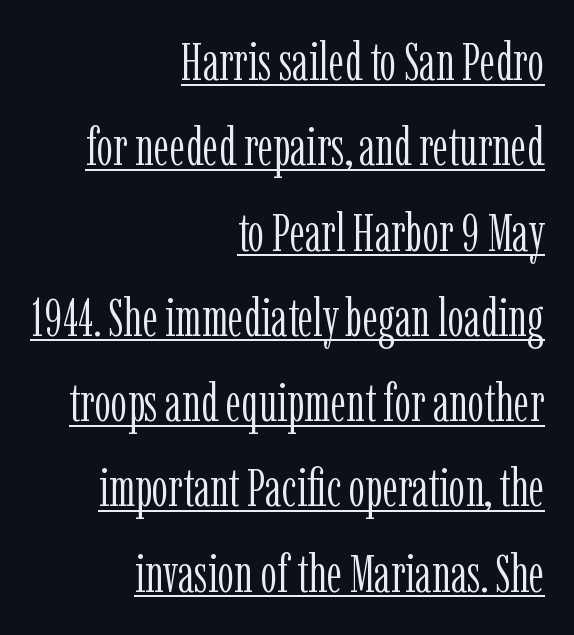
Q: Is the text bold? A: No.
Q: Is the text italic (slanted)? A: No, it is upright.
Q: Is the typeface a serif or a sans-serif typeface? A: Serif.
Q: Is the text underlined? A: Yes.
Q: How is the paragraph aligned? A: Right-aligned.
Q: Is the spacing between letters normal or unusually wide? A: Normal.
Q: Is the spacing between lines tight, normal or loose? A: Normal.
Q: Width (condensed, normal, or wide)? A: Condensed.
Q: Stroke contrast? A: Low.
Q: x-height? A: Medium.
Q: Monospaced? A: No.
